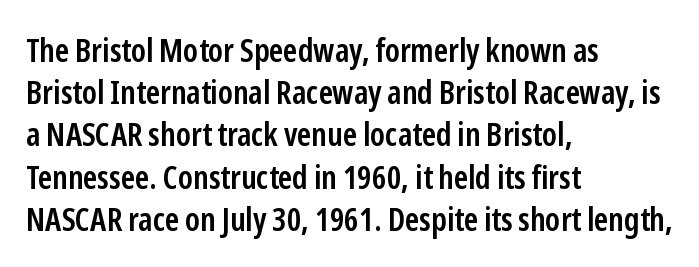
{"serif": "no", "italic": "no", "bold": "semi", "weight": "semibold", "width": "condensed", "stroke_contrast": "low", "x_height": "medium", "monospaced": "no", "underline": "no", "align": "left", "line_spacing": "normal", "line_spacing_ratio": 1.28, "letter_spacing": "normal", "letter_spacing_em": 0.0, "glyph_px": 33}
